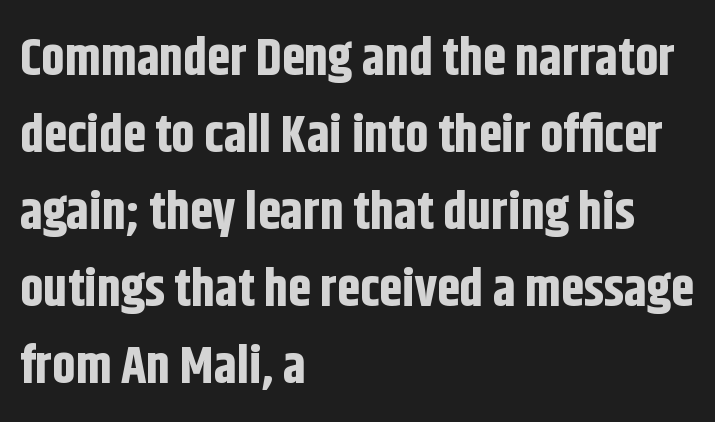
Q: Is the text bold? A: Yes.
Q: Is the text italic (slanted)? A: No, it is upright.
Q: Is the typeface a serif or a sans-serif typeface? A: Sans-serif.
Q: Is the text underlined? A: No.
Q: How is the paragraph aligned? A: Left-aligned.
Q: Is the spacing between letters normal or unusually wide? A: Normal.
Q: Is the spacing between lines tight, normal or loose? A: Normal.
Q: Width (condensed, normal, or wide)? A: Condensed.
Q: Stroke contrast? A: Low.
Q: x-height? A: Large.
Q: Monospaced? A: No.
